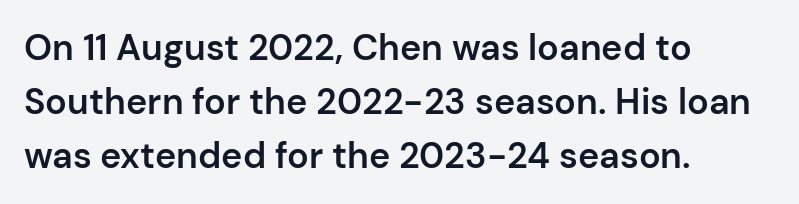
Q: Is the text bold? A: Semi-bold.
Q: Is the text italic (slanted)? A: No, it is upright.
Q: Is the typeface a serif or a sans-serif typeface? A: Sans-serif.
Q: Is the text underlined? A: No.
Q: How is the paragraph aligned? A: Left-aligned.
Q: Is the spacing between letters normal or unusually wide? A: Normal.
Q: Is the spacing between lines tight, normal or loose? A: Normal.
Q: Width (condensed, normal, or wide)? A: Normal.
Q: Stroke contrast? A: Low.
Q: x-height? A: Medium.
Q: Monospaced? A: No.
